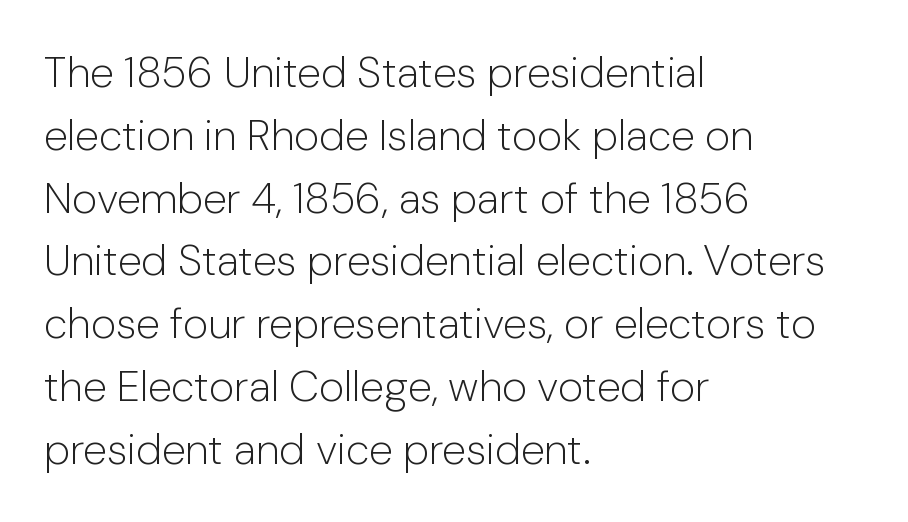
Q: Is the text bold? A: No.
Q: Is the text italic (slanted)? A: No, it is upright.
Q: Is the typeface a serif or a sans-serif typeface? A: Sans-serif.
Q: Is the text underlined? A: No.
Q: How is the paragraph aligned? A: Left-aligned.
Q: Is the spacing between letters normal or unusually wide? A: Normal.
Q: Is the spacing between lines tight, normal or loose? A: Normal.
Q: Width (condensed, normal, or wide)? A: Normal.
Q: Stroke contrast? A: Low.
Q: x-height? A: Medium.
Q: Monospaced? A: No.
